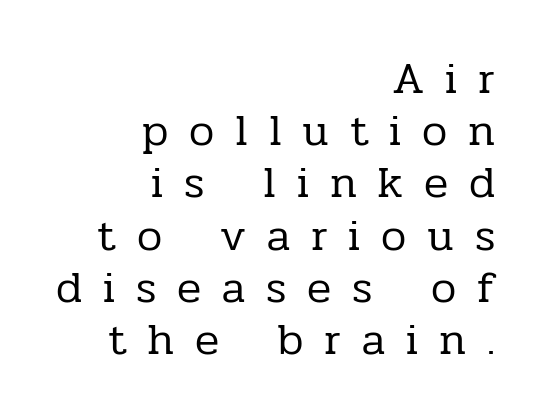
The image shows 45 px regular-weight serif type, upright; set right-aligned, line spacing 1.16x, unusually wide letter spacing (+0.46 em), not underlined; low stroke contrast and a medium x-height.
